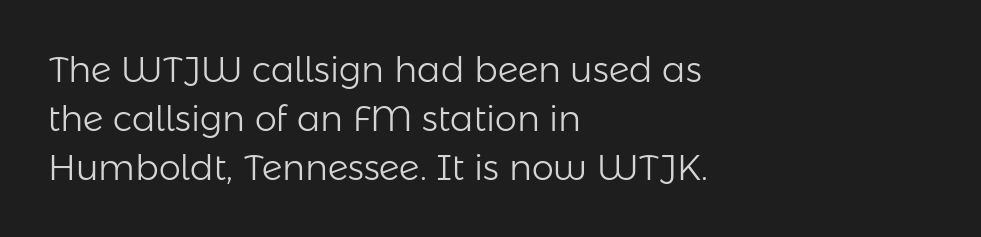
The image shows 35 px light sans-serif type, upright; set left-aligned, normal line spacing (1.4x), normal letter spacing, not underlined; low stroke contrast and a medium x-height.
